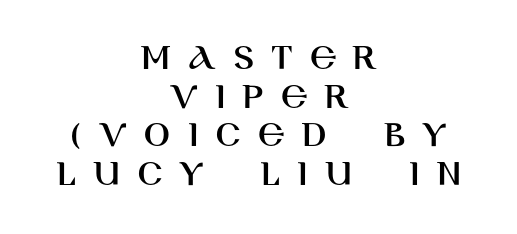
Q: Is the text italic (slanted)? A: No, it is upright.
Q: Is the typeface a serif or a sans-serif typeface? A: Sans-serif.
Q: Is the text underlined? A: No.
Q: How is the paragraph aligned? A: Centered.
Q: Is the spacing between letters normal or unusually wide? A: Unusually wide.
Q: Is the spacing between lines tight, normal or loose? A: Tight.
Q: Width (condensed, normal, or wide)? A: Normal.
Q: Stroke contrast? A: High.
Q: x-height? A: Large.
Q: Monospaced? A: No.
